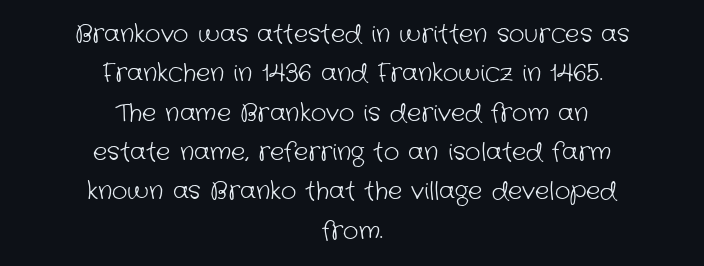
{"bold": "no", "underline": "no", "align": "center", "line_spacing": "normal", "line_spacing_ratio": 1.64, "letter_spacing": "normal", "letter_spacing_em": 0.0, "glyph_px": 24}
